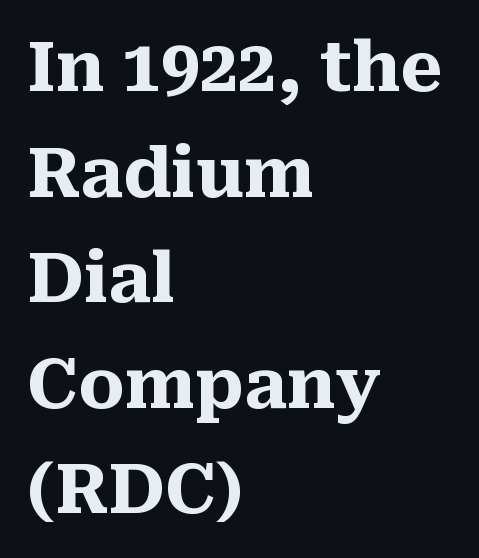
{"serif": "yes", "italic": "no", "bold": "yes", "weight": "heavy", "width": "normal", "stroke_contrast": "medium", "x_height": "medium", "monospaced": "no", "underline": "no", "align": "left", "line_spacing": "normal", "line_spacing_ratio": 1.53, "letter_spacing": "normal", "letter_spacing_em": 0.0, "glyph_px": 69}
